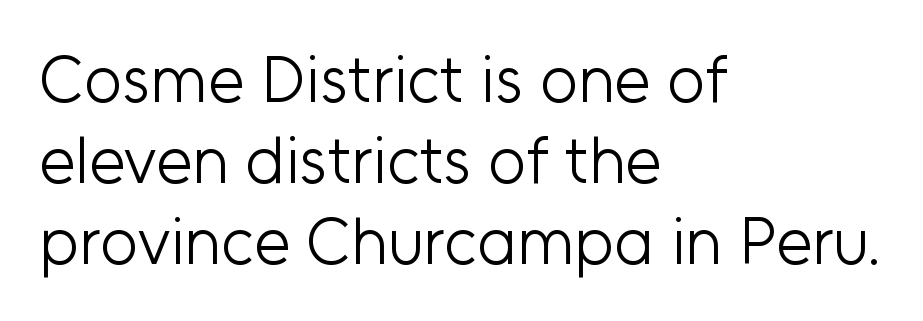
The image shows 66 px light sans-serif type, upright; set left-aligned, line spacing 1.23x, normal letter spacing, not underlined; low stroke contrast and a medium x-height.
